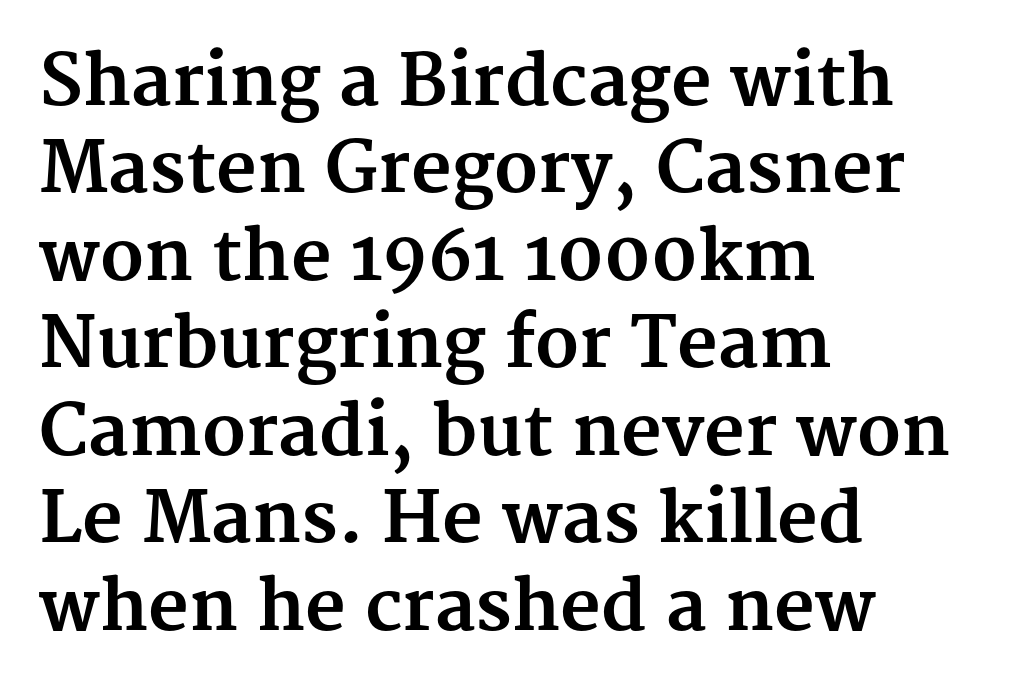
{"serif": "yes", "italic": "no", "bold": "yes", "weight": "bold", "width": "normal", "stroke_contrast": "medium", "x_height": "medium", "monospaced": "no", "underline": "no", "align": "left", "line_spacing": "normal", "line_spacing_ratio": 1.25, "letter_spacing": "normal", "letter_spacing_em": 0.0, "glyph_px": 70}
